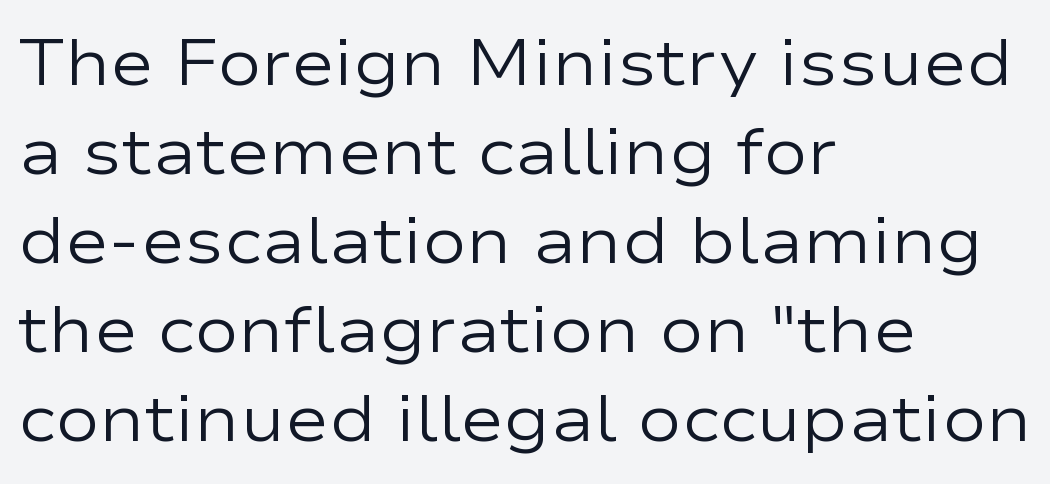
The image shows 66 px regular-weight, wide sans-serif type, upright; set left-aligned, normal line spacing (1.35x), normal letter spacing, not underlined; low stroke contrast and a medium x-height.
